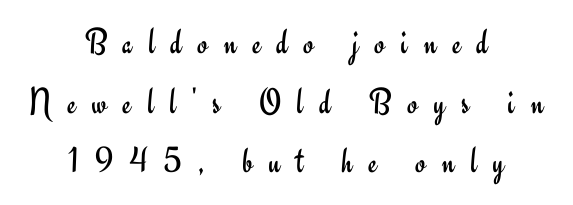
Observe the absence of serifs on each vertical stroke in this sample. This sample has the flowing, uneven cadence of proportional lettering. Letters have the restrained weight of plain body copy at most. A bare baseline throughout the passage. This rendering widens character spacing well past its baseline value.
